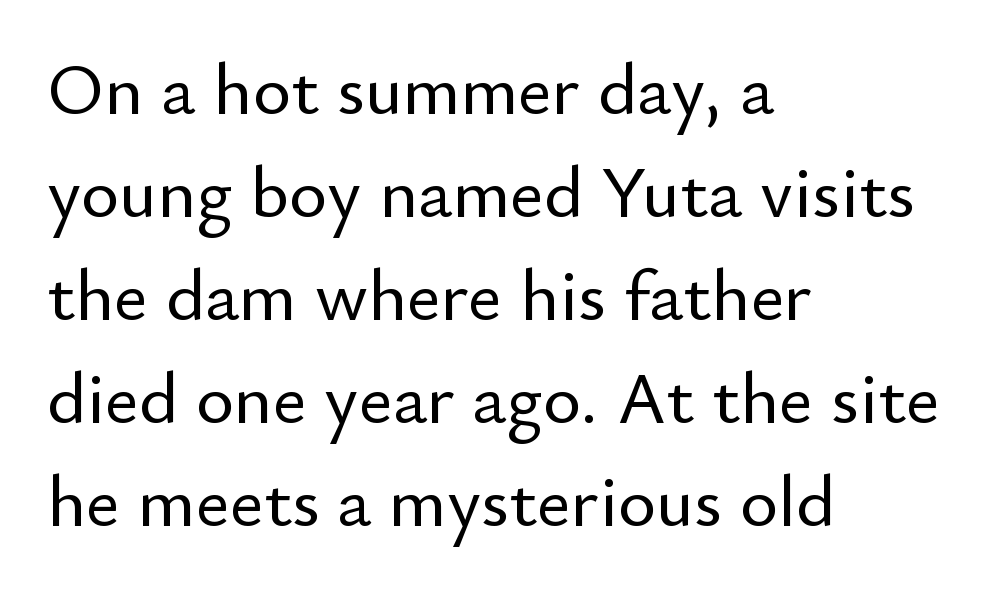
Think of a printed novel: that variable character pitch is what you see here. These lines keep a tight, regular rhythm from letter to letter. A typesetter would label this face a sans. Notice how the passage keeps a crisp vertical edge on the left only. Descenders are the only things crossing below the line. Does the lettering tilt? It doesn't — this is upright.
